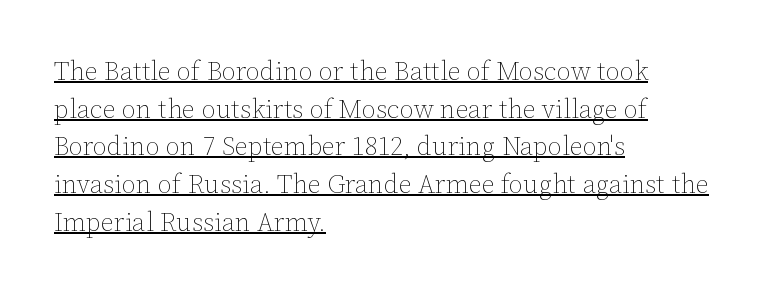
Q: Is the text bold? A: No.
Q: Is the text italic (slanted)? A: No, it is upright.
Q: Is the text underlined? A: Yes.
Q: How is the paragraph aligned? A: Left-aligned.
Q: Is the spacing between letters normal or unusually wide? A: Normal.
Q: Is the spacing between lines tight, normal or loose? A: Normal.
